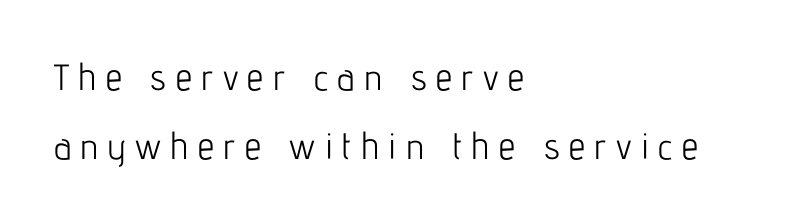
The image shows 37 px light, condensed sans-serif type, upright; set left-aligned, line spacing 1.87x, unusually wide letter spacing (+0.25 em), not underlined; low stroke contrast and a medium x-height.
